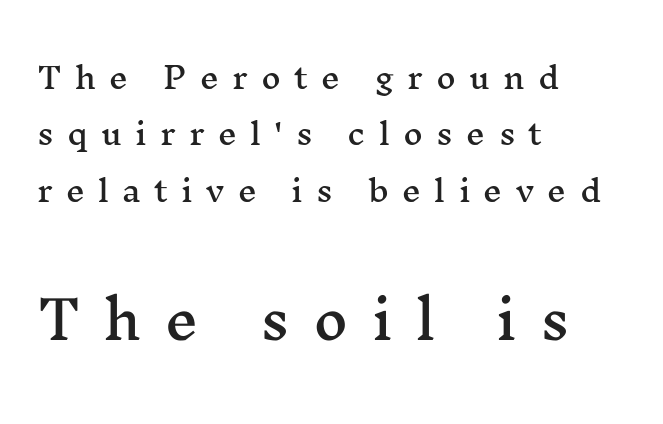
{"serif": "yes", "italic": "no", "width": "wide", "stroke_contrast": "medium", "x_height": "medium", "monospaced": "no", "underline": "no", "align": "left", "line_spacing_ratio": 1.88, "letter_spacing": "wide", "letter_spacing_em": 0.44, "larger_block": "second", "size_ratio": 1.77, "glyph_px": 53}
